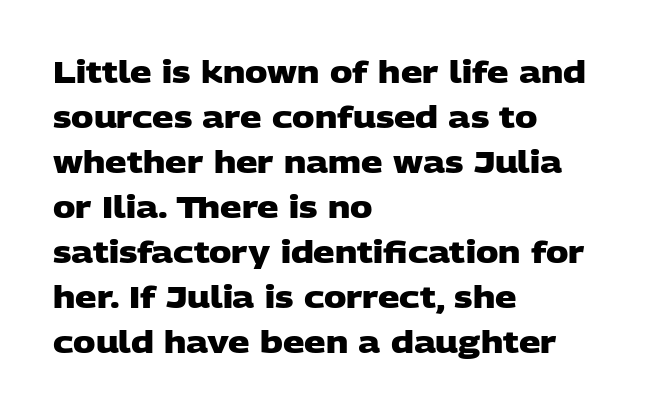
No extra tracking has been applied to these lines. What kind of face is this? One without serifs — a sans. Bare-footed words on every line. The lines in this sample share a left origin and differ only in where they stop. The rendering uses a bold face; every stroke is thick and dark. Think of a printed novel: that variable character pitch is what you see here.
